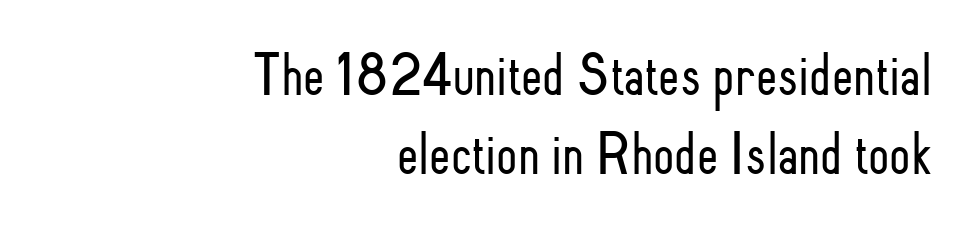
These glyphs show unthickened strokes, regular width or finer. If you drew a ruler down the right edge, every line would touch it. These lines are rendered in a variable-pitch font. The face used here is rendered with its standard letterfit.
